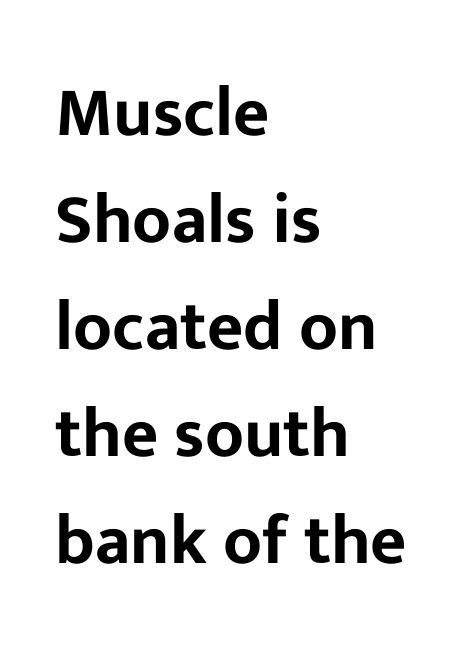
{"serif": "no", "italic": "no", "width": "normal", "stroke_contrast": "low", "x_height": "medium", "monospaced": "no", "underline": "no", "align": "left", "line_spacing": "normal", "line_spacing_ratio": 1.53, "letter_spacing": "normal", "letter_spacing_em": 0.0, "glyph_px": 70}
